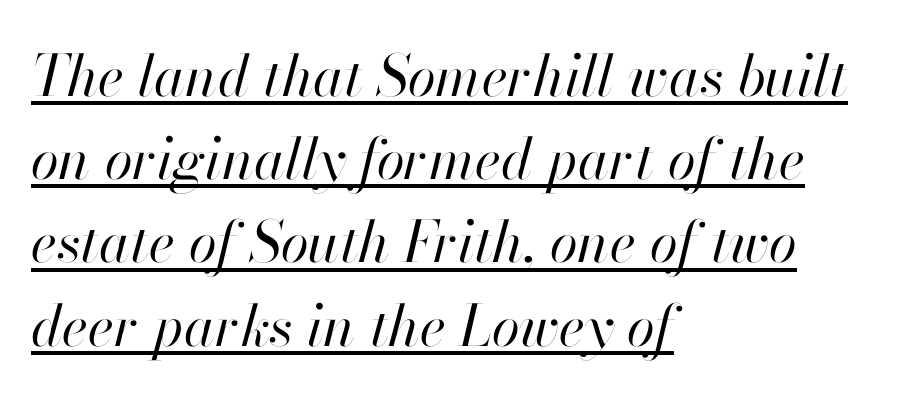
Q: Is the text bold? A: No.
Q: Is the text italic (slanted)? A: Yes, it leans right by about 13 degrees.
Q: Is the text underlined? A: Yes.
Q: How is the paragraph aligned? A: Left-aligned.
Q: Is the spacing between letters normal or unusually wide? A: Normal.
Q: Is the spacing between lines tight, normal or loose? A: Normal.
Q: Width (condensed, normal, or wide)? A: Normal.
Q: Stroke contrast? A: High.
Q: x-height? A: Small.
Q: Monospaced? A: No.
